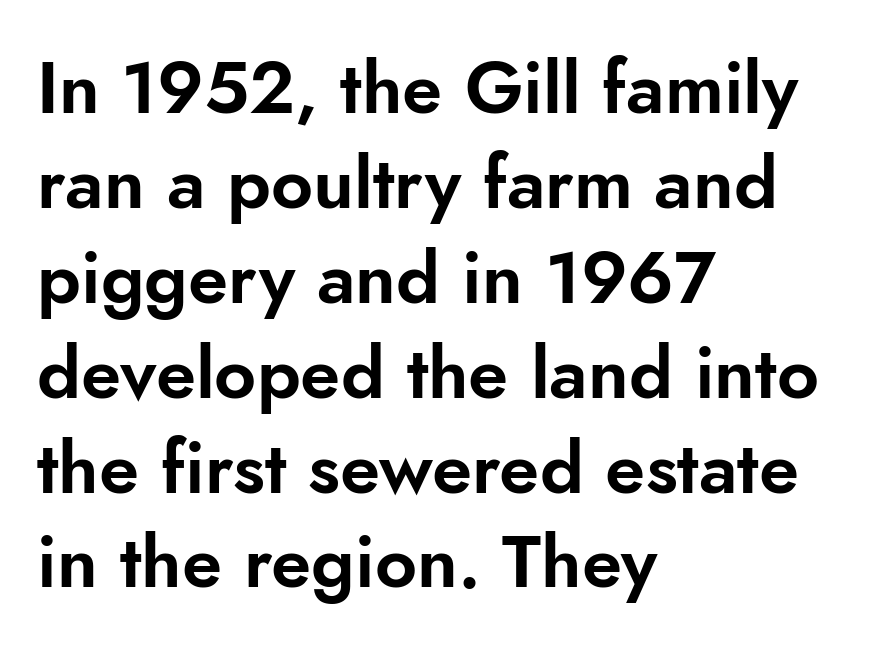
Evenly set lines give the paragraph a standard silhouette. Underline: absent. This sample uses plain, unmodified letter spacing. To sum up the face: it is a sans, with no serifs. The specimen reads as upright at a glance.
